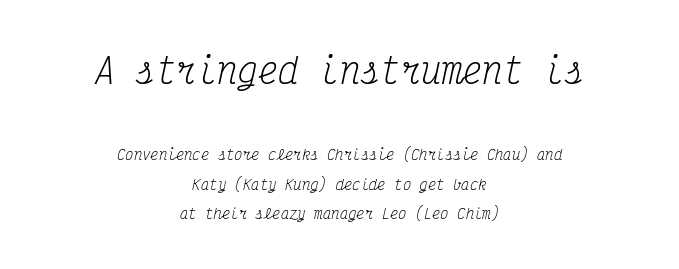
The image shows 34 px regular-weight, condensed serif type, italic (leaning right), monospaced; set centered, loose line spacing (2.09x), normal letter spacing, not underlined; the first (top) block is 2.43x larger; medium stroke contrast and a medium x-height.
